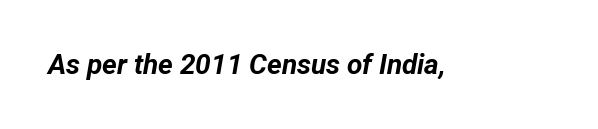
Q: Is the text bold? A: Yes.
Q: Is the text italic (slanted)? A: Yes, it leans right by about 12 degrees.
Q: Is the text underlined? A: No.
Q: Is the spacing between letters normal or unusually wide? A: Normal.
Q: Width (condensed, normal, or wide)? A: Normal.
Q: Stroke contrast? A: Low.
Q: x-height? A: Medium.
Q: Monospaced? A: No.
